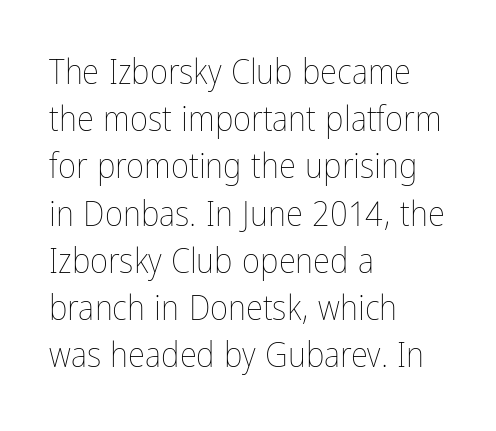
Is there any slant? The stems are plumb. The rendering keeps characters at their native spacing. No word sits above an underline. The lines sit at an ordinary, default distance from one another. Character widths vary here, with narrow letters taking less room than wide ones. Is this a heavy cut? Hardly; it is regular or lighter.
